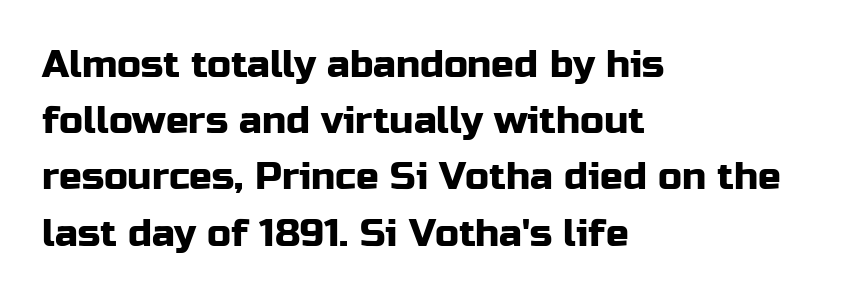
The image shows 38 px sans-serif type, upright; set left-aligned, normal line spacing (1.48x), normal letter spacing, not underlined; low stroke contrast and a medium x-height.
